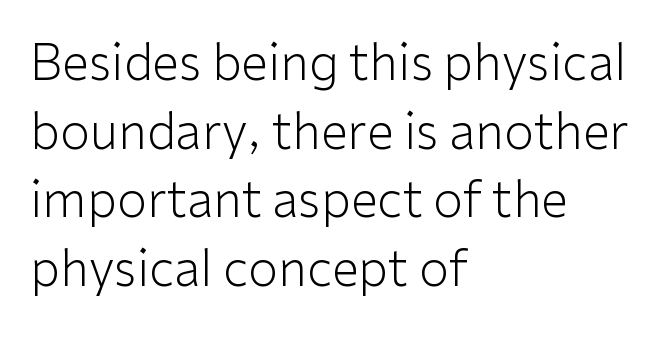
{"serif": "no", "italic": "no", "bold": "no", "weight": "light", "width": "normal", "stroke_contrast": "low", "x_height": "medium", "monospaced": "no", "underline": "no", "align": "left", "line_spacing": "normal", "line_spacing_ratio": 1.4, "letter_spacing": "normal", "letter_spacing_em": 0.0, "glyph_px": 49}
